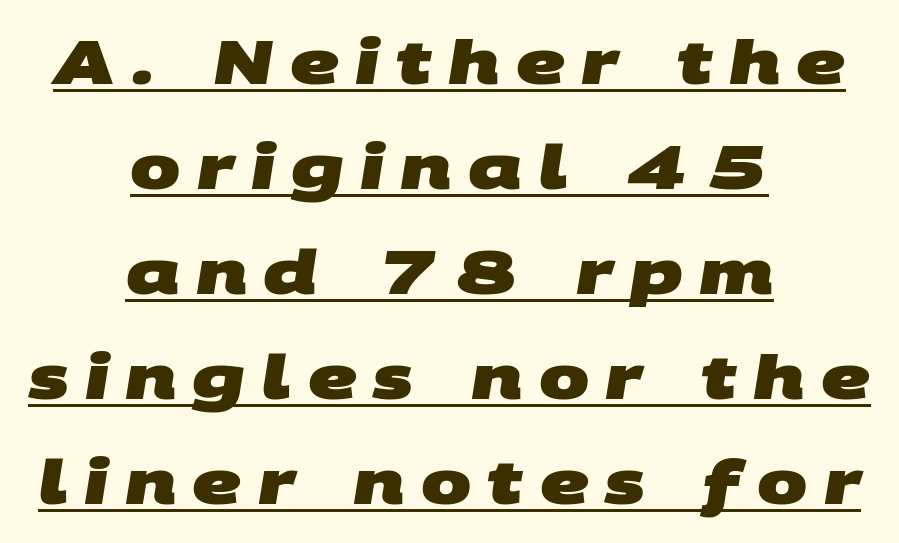
Q: Is the text bold? A: Yes.
Q: Is the typeface a serif or a sans-serif typeface? A: Sans-serif.
Q: Is the text underlined? A: Yes.
Q: How is the paragraph aligned? A: Centered.
Q: Is the spacing between letters normal or unusually wide? A: Unusually wide.
Q: Width (condensed, normal, or wide)? A: Wide.
Q: Stroke contrast? A: Medium.
Q: x-height? A: Large.
Q: Monospaced? A: No.
